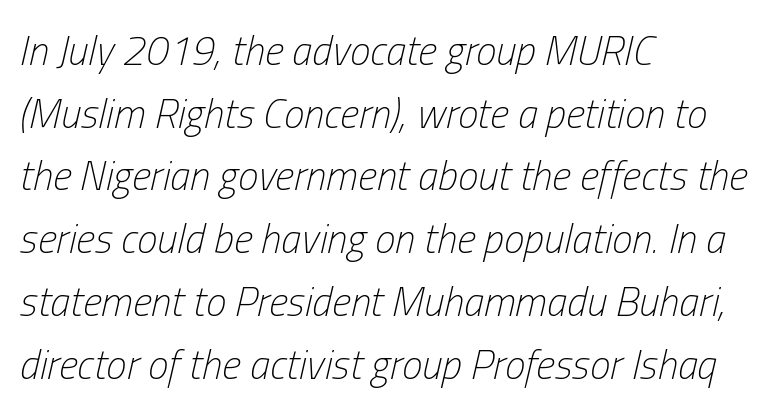
Q: Is the text bold? A: No.
Q: Is the text italic (slanted)? A: Yes, it leans right by about 13 degrees.
Q: Is the text underlined? A: No.
Q: How is the paragraph aligned? A: Left-aligned.
Q: Is the spacing between letters normal or unusually wide? A: Normal.
Q: Is the spacing between lines tight, normal or loose? A: Normal.
Q: Width (condensed, normal, or wide)? A: Condensed.
Q: Stroke contrast? A: Low.
Q: x-height? A: Medium.
Q: Monospaced? A: No.
